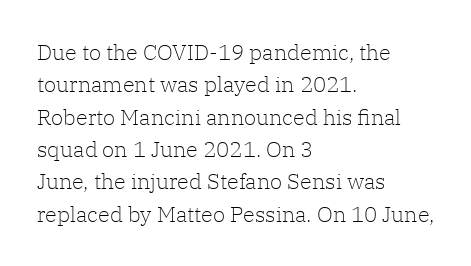
{"italic": "no", "bold": "no", "underline": "no", "align": "left", "line_spacing": "normal", "line_spacing_ratio": 1.47, "letter_spacing": "normal", "letter_spacing_em": 0.0, "glyph_px": 22}
